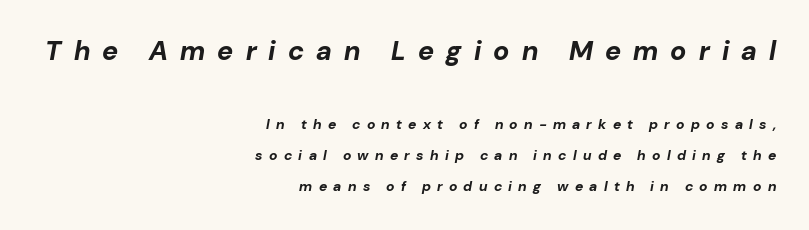
Q: Is the text bold? A: Yes.
Q: Is the text italic (slanted)? A: Yes, it leans right by about 10 degrees.
Q: Is the text underlined? A: No.
Q: How is the paragraph aligned? A: Right-aligned.
Q: Is the spacing between letters normal or unusually wide? A: Unusually wide.
Q: Is the spacing between lines tight, normal or loose? A: Loose.
Q: Which block of text is set in a larger size, the first (top) or the second (bottom)? A: The first (top) one.
